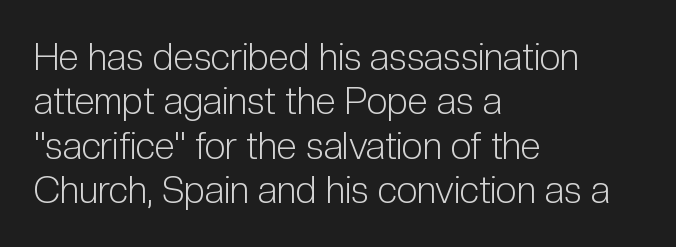
The font's upright variant was chosen for this text. Horizontally, the lines are justified to the leading edge only. Spacing verdict: proportional, widths tailored to each character. Only glyphs here, with clear space below each row. Default kerning and tracking; the words read as compact shapes.
